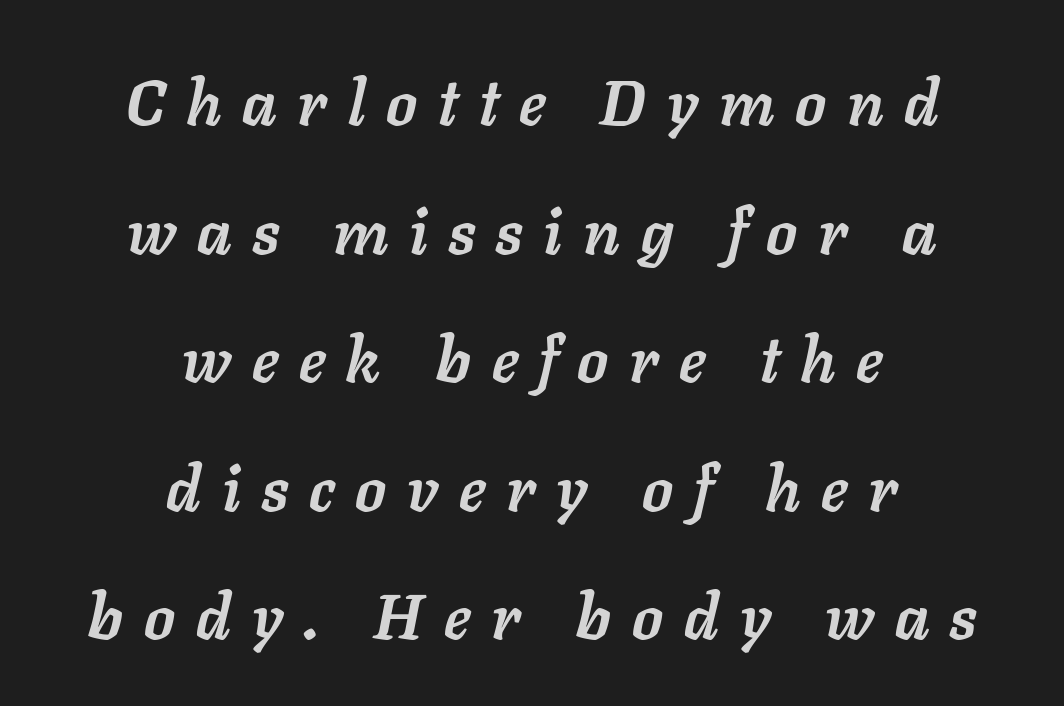
Q: Is the text bold? A: Yes.
Q: Is the text italic (slanted)? A: Yes, it leans right by about 11 degrees.
Q: Is the text underlined? A: No.
Q: How is the paragraph aligned? A: Centered.
Q: Is the spacing between letters normal or unusually wide? A: Unusually wide.
Q: Is the spacing between lines tight, normal or loose? A: Loose.
Q: Width (condensed, normal, or wide)? A: Normal.
Q: Stroke contrast? A: Low.
Q: x-height? A: Medium.
Q: Monospaced? A: No.
